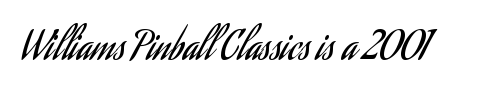
The image shows 39 px regular-weight, condensed sans-serif type; set normal letter spacing, not underlined; low stroke contrast and a small x-height.
